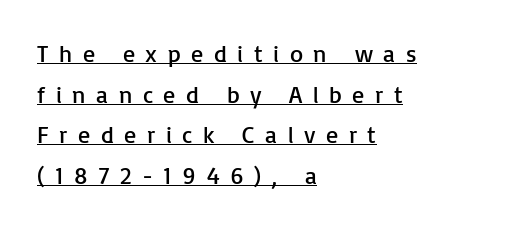
{"italic": "no", "bold": "no", "underline": "yes", "align": "left", "line_spacing": "normal", "line_spacing_ratio": 1.69, "letter_spacing": "wide", "letter_spacing_em": 0.44, "glyph_px": 24}
